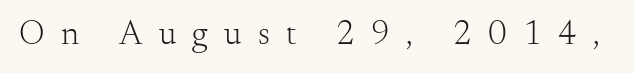
Q: Is the text bold? A: No.
Q: Is the text italic (slanted)? A: No, it is upright.
Q: Is the typeface a serif or a sans-serif typeface? A: Serif.
Q: Is the text underlined? A: No.
Q: Is the spacing between letters normal or unusually wide? A: Unusually wide.
Q: Width (condensed, normal, or wide)? A: Normal.
Q: Stroke contrast? A: Medium.
Q: x-height? A: Small.
Q: Monospaced? A: No.
